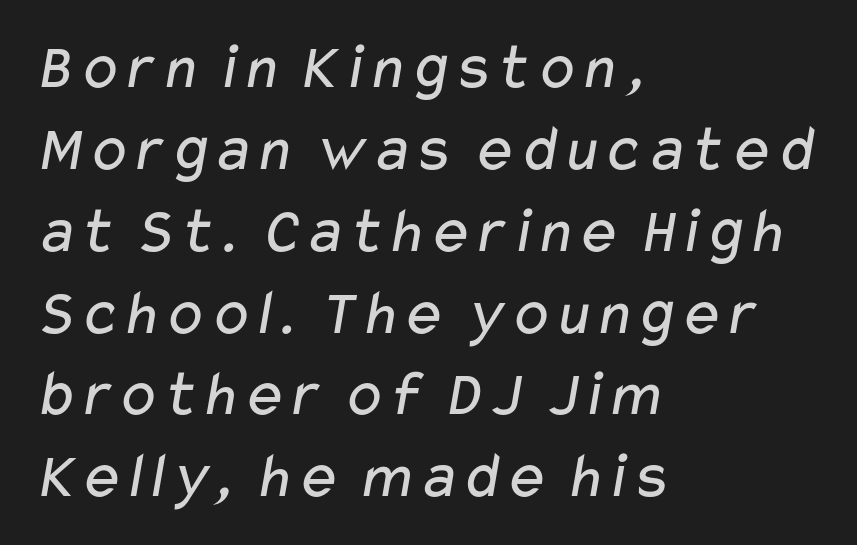
{"serif": "no", "bold": "no", "weight": "regular", "width": "wide", "stroke_contrast": "low", "x_height": "medium", "monospaced": "no", "underline": "no", "align": "left", "line_spacing_ratio": 1.24, "letter_spacing": "normal", "letter_spacing_em": 0.0, "glyph_px": 66}
